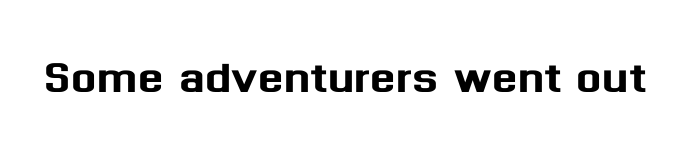
The face used here is proportionally spaced, like ordinary book or web type. The tracking reads as untouched default to a designer's eye. Words float on clear page, feet unadorned. This sample uses an upright cut, with every glyph sitting square on the baseline. The text was rendered using a sans face with plain stroke endings.
